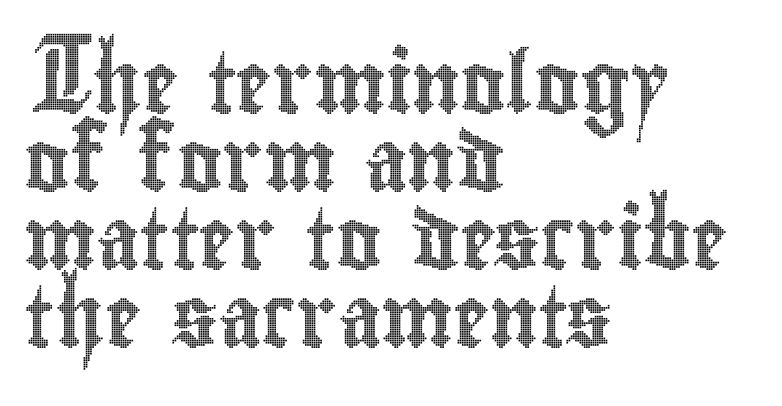
Does extra space separate the letters? No, they use regular spacing. Varying glyph widths throughout — classic text-font behaviour. Every row of glyphs begins at an identical x-position on the left. Rule under the text: the space is simply empty.
